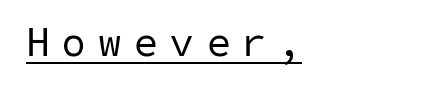
The image shows 42 px regular-weight sans-serif type; set left-aligned, unusually wide letter spacing (+0.31 em), underlined; low stroke contrast and a medium x-height.
